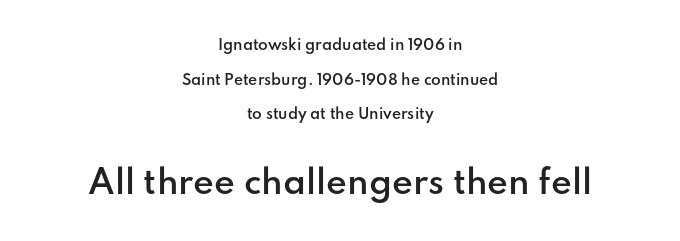
The image shows 32 px semibold sans-serif type, upright; set centered, loose line spacing (2.47x), normal letter spacing, not underlined; the second (bottom) block is 2.29x larger; low stroke contrast and a small x-height.
